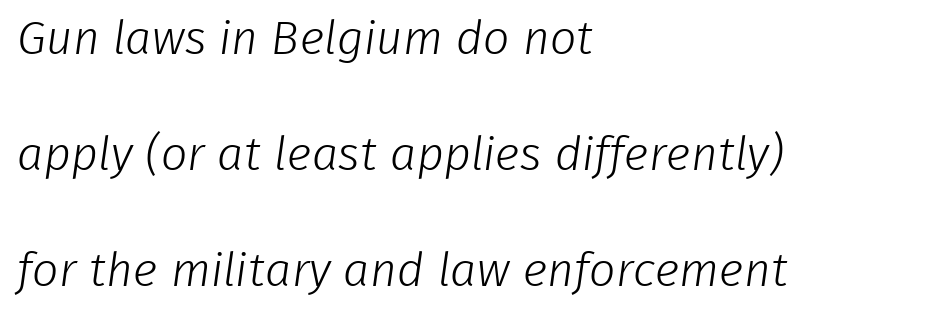
The image shows 47 px light sans-serif type; set left-aligned, loose line spacing (2.47x), normal letter spacing, not underlined; low stroke contrast and a medium x-height.
